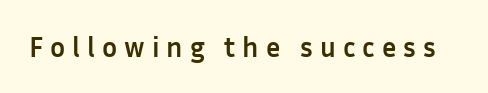
{"serif": "no", "italic": "no", "bold": "yes", "weight": "semibold", "width": "normal", "stroke_contrast": "low", "x_height": "medium", "monospaced": "no", "underline": "no", "letter_spacing": "wide", "letter_spacing_em": 0.25, "glyph_px": 28}
